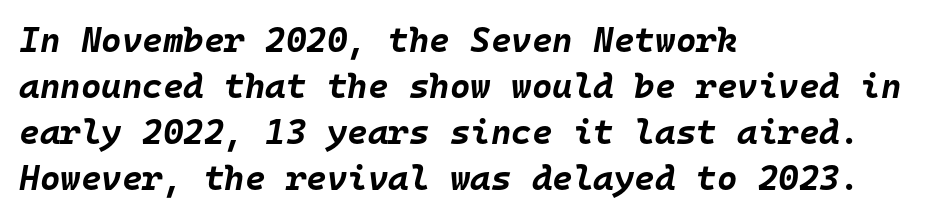
Q: Is the text bold? A: Yes.
Q: Is the text italic (slanted)? A: Yes, it leans right by about 10 degrees.
Q: Is the text underlined? A: No.
Q: How is the paragraph aligned? A: Left-aligned.
Q: Is the spacing between letters normal or unusually wide? A: Normal.
Q: Is the spacing between lines tight, normal or loose? A: Normal.
Q: Width (condensed, normal, or wide)? A: Normal.
Q: Stroke contrast? A: Low.
Q: x-height? A: Large.
Q: Monospaced? A: Yes.
